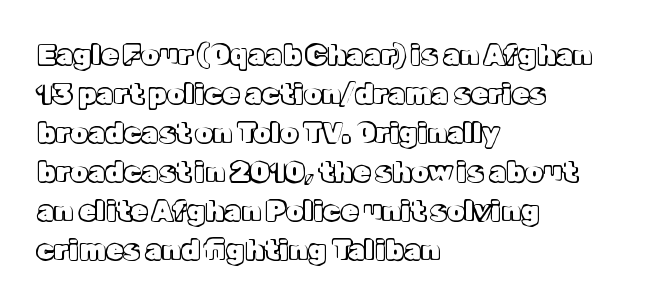
Q: Is the text italic (slanted)? A: No, it is upright.
Q: Is the text underlined? A: No.
Q: How is the paragraph aligned? A: Left-aligned.
Q: Is the spacing between letters normal or unusually wide? A: Normal.
Q: Is the spacing between lines tight, normal or loose? A: Normal.
Q: Width (condensed, normal, or wide)? A: Normal.
Q: x-height? A: Medium.
Q: Monospaced? A: No.
